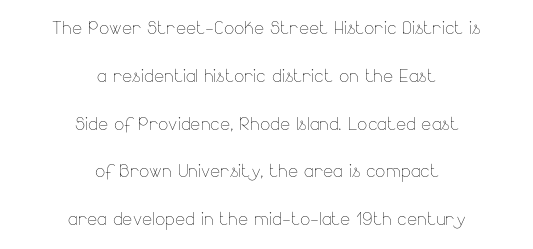
{"italic": "no", "bold": "no", "underline": "no", "align": "center", "line_spacing": "loose", "line_spacing_ratio": 1.99, "letter_spacing": "normal", "letter_spacing_em": 0.0, "glyph_px": 24}
